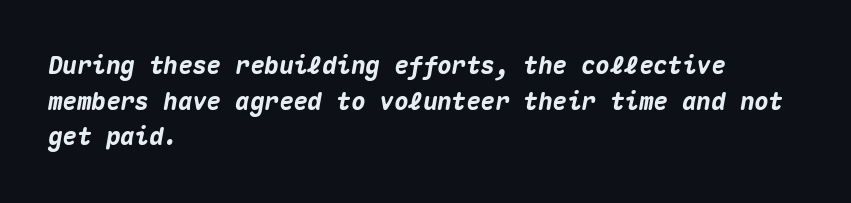
The image shows 24 px bold type, italic (leaning right); set left-aligned, normal line spacing (1.48x), normal letter spacing, not underlined.
